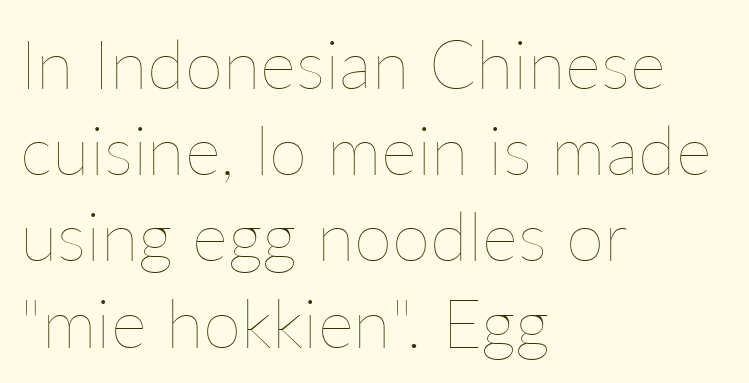
{"italic": "no", "bold": "no", "weight": "thin", "width": "normal", "stroke_contrast": "low", "x_height": "medium", "monospaced": "no", "underline": "no", "align": "left", "line_spacing": "normal", "line_spacing_ratio": 1.25, "letter_spacing": "normal", "letter_spacing_em": 0.0, "glyph_px": 69}
